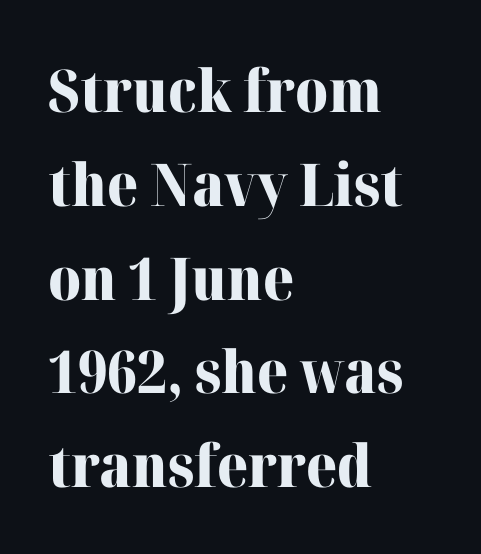
Q: Is the text bold? A: Yes.
Q: Is the text italic (slanted)? A: No, it is upright.
Q: Is the typeface a serif or a sans-serif typeface? A: Serif.
Q: Is the text underlined? A: No.
Q: How is the paragraph aligned? A: Left-aligned.
Q: Is the spacing between letters normal or unusually wide? A: Normal.
Q: Is the spacing between lines tight, normal or loose? A: Normal.
Q: Width (condensed, normal, or wide)? A: Normal.
Q: Stroke contrast? A: High.
Q: x-height? A: Medium.
Q: Monospaced? A: No.
